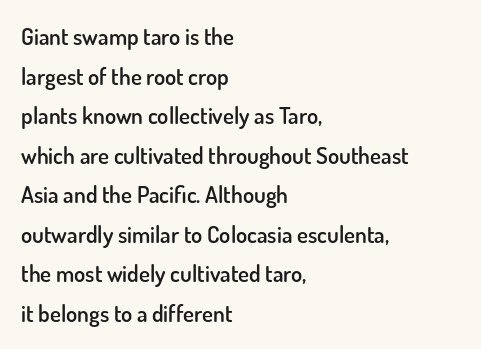
Q: Is the text bold? A: Semi-bold.
Q: Is the text italic (slanted)? A: No, it is upright.
Q: Is the text underlined? A: No.
Q: How is the paragraph aligned? A: Left-aligned.
Q: Is the spacing between letters normal or unusually wide? A: Normal.
